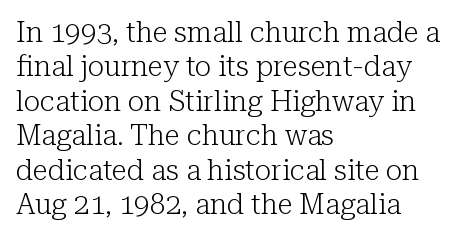
Notice how the stems are strictly vertical — no italics here. A quiet, ordinary-to-light weight characterises the typeface. The glyphs are unaccompanied by any horizontal stroke below them. The characters display serif detailing at their extremities. Each letter keeps its own natural width here, so spacing adapts to shape.
